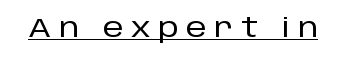
Q: Is the text italic (slanted)? A: No, it is upright.
Q: Is the text underlined? A: Yes.
Q: Is the spacing between letters normal or unusually wide? A: Unusually wide.
